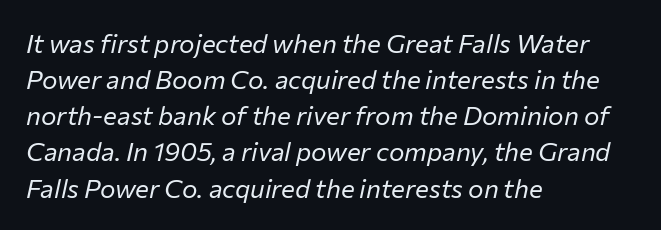
The image shows 26 px text type, italic (leaning right); set left-aligned, normal line spacing (1.39x), normal letter spacing, not underlined.
